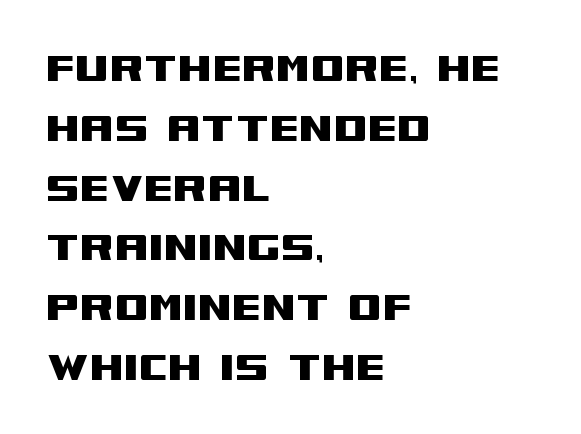
{"serif": "no", "italic": "no", "width": "wide", "stroke_contrast": "medium", "x_height": "large", "monospaced": "no", "underline": "no", "align": "left", "line_spacing_ratio": 1.22, "letter_spacing": "normal", "letter_spacing_em": 0.0, "glyph_px": 49}
